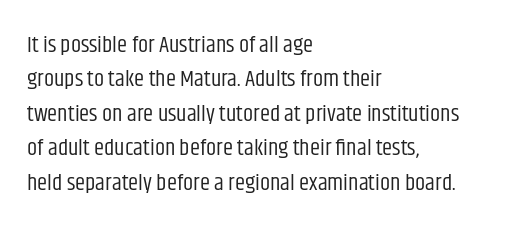
The image shows 23 px text type, upright; set left-aligned, normal line spacing (1.5x), normal letter spacing, not underlined.
